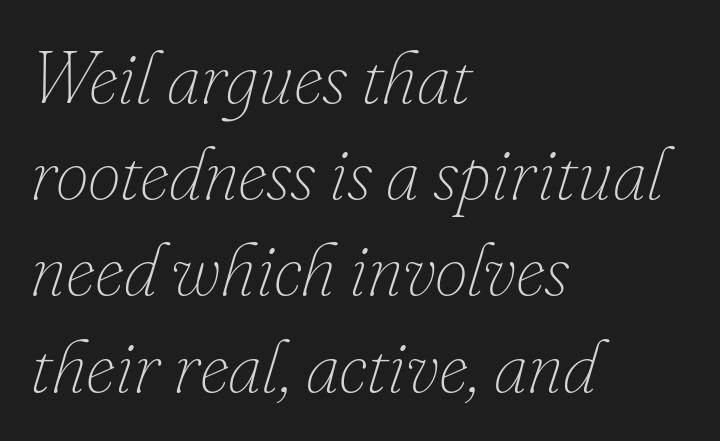
The image shows 74 px thin type, italic (leaning right); set left-aligned, normal line spacing (1.3x), normal letter spacing, not underlined; low stroke contrast and a small x-height.
